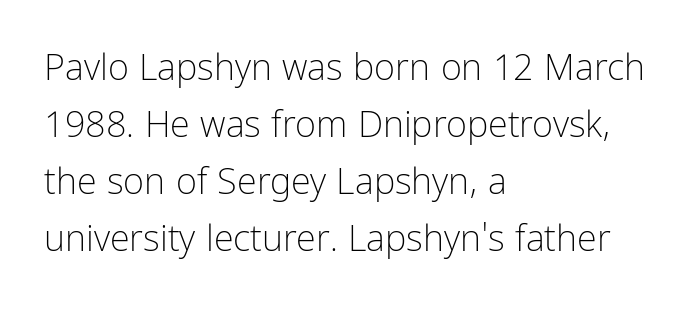
{"serif": "no", "italic": "no", "bold": "no", "weight": "light", "width": "condensed", "stroke_contrast": "low", "x_height": "medium", "monospaced": "no", "underline": "no", "align": "left", "line_spacing": "normal", "line_spacing_ratio": 1.58, "letter_spacing": "normal", "letter_spacing_em": 0.0, "glyph_px": 36}
